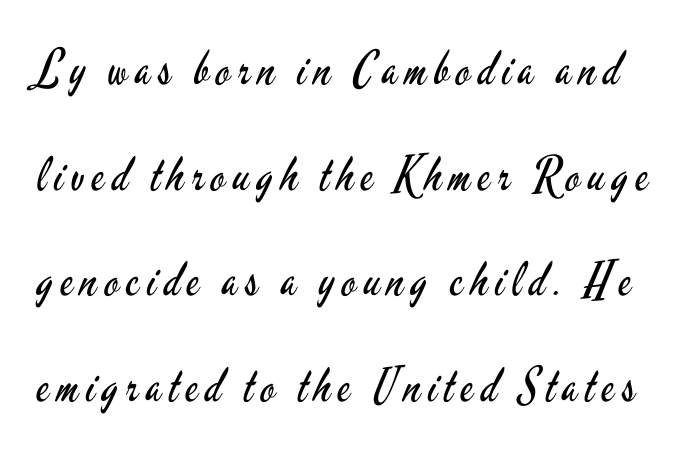
The image shows 47 px regular-weight, condensed sans-serif type; set loose line spacing (2.25x), not underlined; low stroke contrast and a small x-height.
